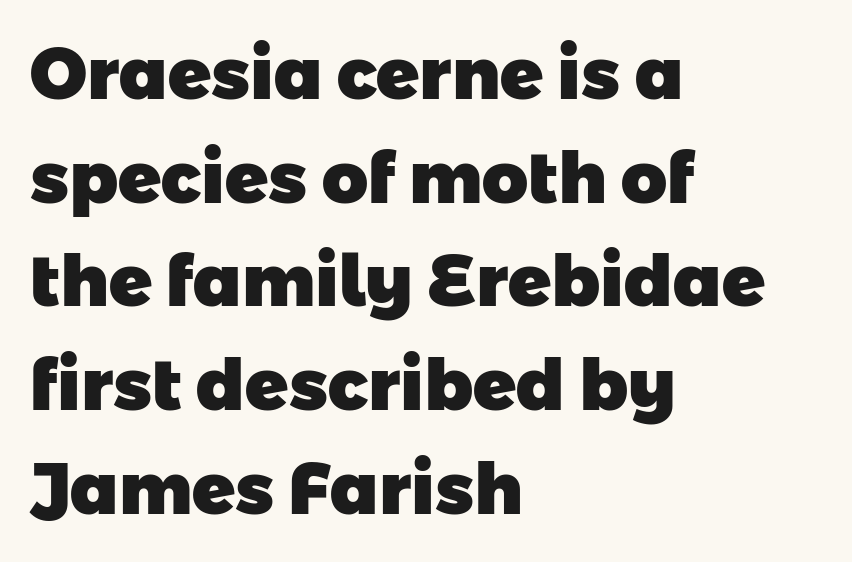
The image shows 71 px heavy sans-serif type; set left-aligned, normal line spacing (1.46x), normal letter spacing, not underlined; low stroke contrast and a medium x-height.
